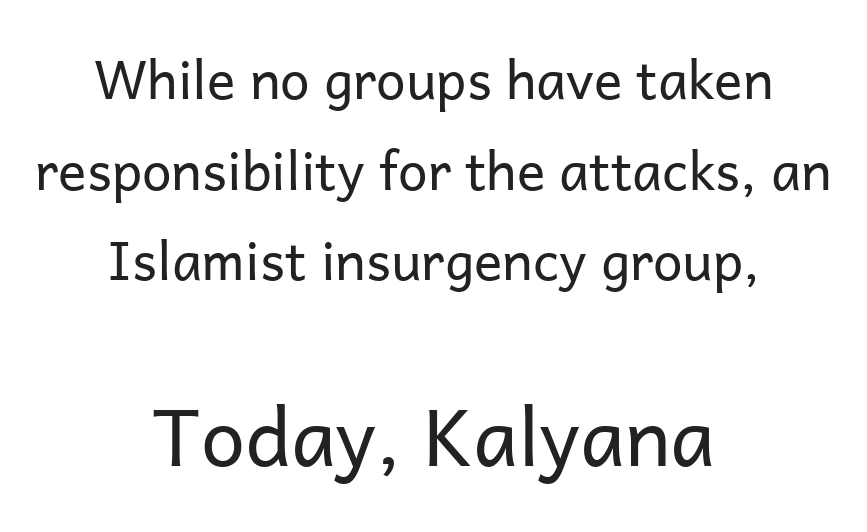
The image shows 79 px regular-weight sans-serif type, upright; set centered, line spacing 1.71x, normal letter spacing, not underlined; the second (bottom) block is 1.49x larger; low stroke contrast and a medium x-height.
